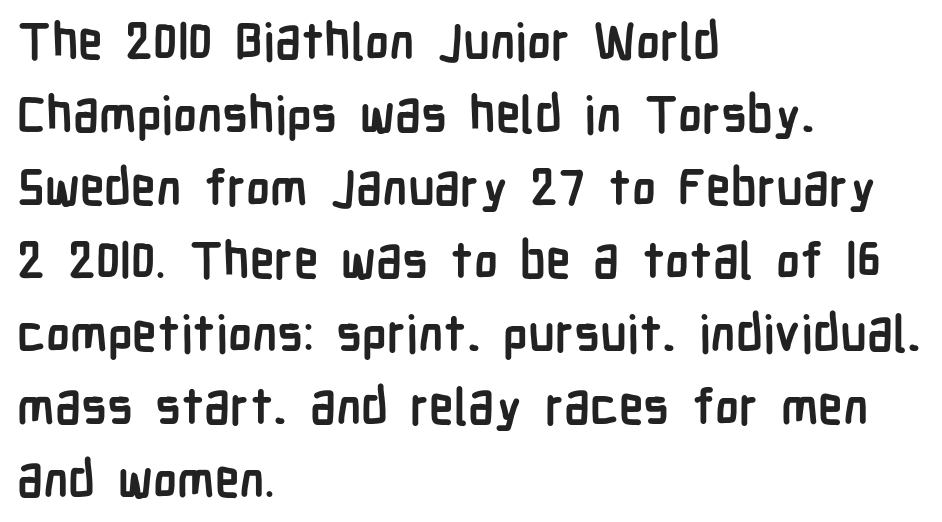
{"serif": "no", "italic": "no", "bold": "yes", "weight": "semibold", "width": "condensed", "stroke_contrast": "low", "x_height": "medium", "monospaced": "no", "underline": "no", "align": "left", "line_spacing": "normal", "line_spacing_ratio": 1.46, "letter_spacing": "normal", "letter_spacing_em": 0.0, "glyph_px": 50}
